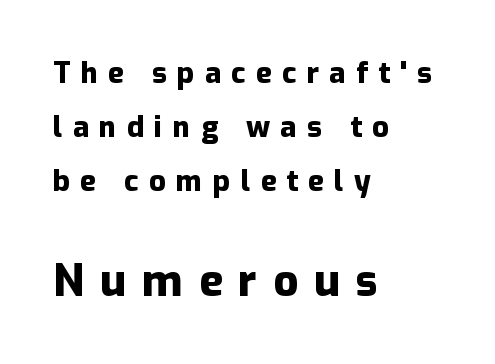
The image shows 44 px heavy sans-serif type, upright; set left-aligned, line spacing 1.87x, unusually wide letter spacing (+0.36 em), not underlined; the second (bottom) block is 1.52x larger; low stroke contrast and a medium x-height.
